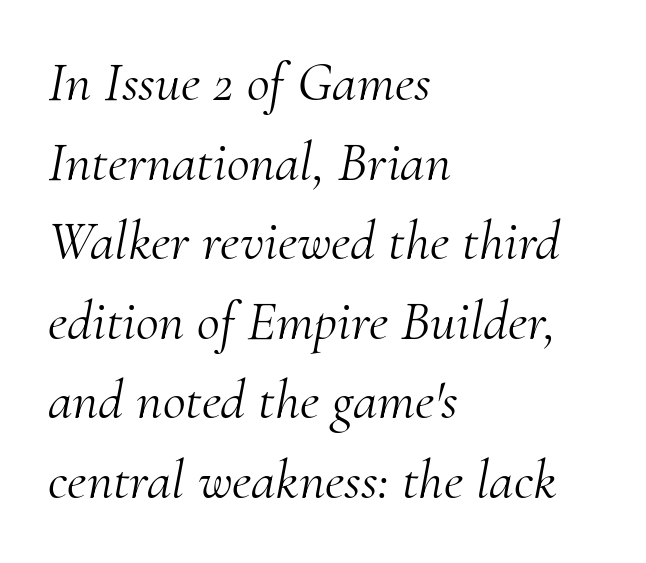
The image shows 56 px light serif type, italic (leaning right); set left-aligned, normal line spacing (1.42x), normal letter spacing, not underlined; medium stroke contrast and a small x-height.
